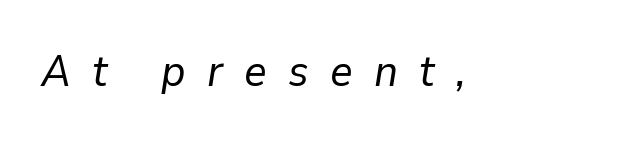
{"italic": "yes", "lean": "right", "slant_degrees": 9, "bold": "no", "weight": "regular", "width": "normal", "stroke_contrast": "low", "x_height": "medium", "monospaced": "no", "underline": "no", "letter_spacing": "wide", "letter_spacing_em": 0.48, "glyph_px": 44}
